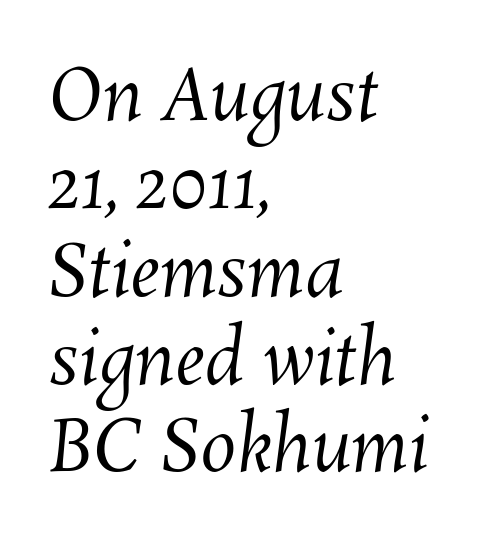
{"bold": "no", "weight": "regular", "width": "normal", "stroke_contrast": "medium", "x_height": "medium", "monospaced": "no", "underline": "no", "align": "left", "line_spacing_ratio": 1.22, "letter_spacing": "normal", "letter_spacing_em": 0.0, "glyph_px": 72}
